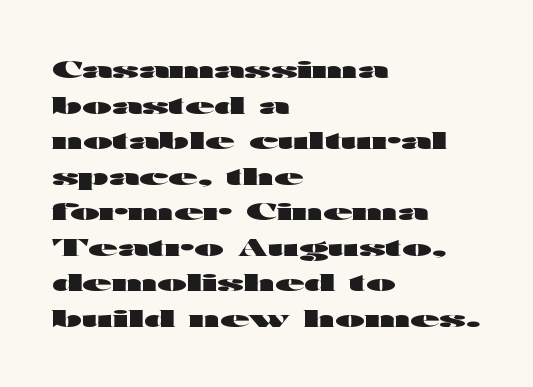
{"italic": "no", "bold": "yes", "underline": "no", "align": "left", "line_spacing": "normal", "line_spacing_ratio": 1.48, "letter_spacing": "normal", "letter_spacing_em": 0.0, "glyph_px": 24}
